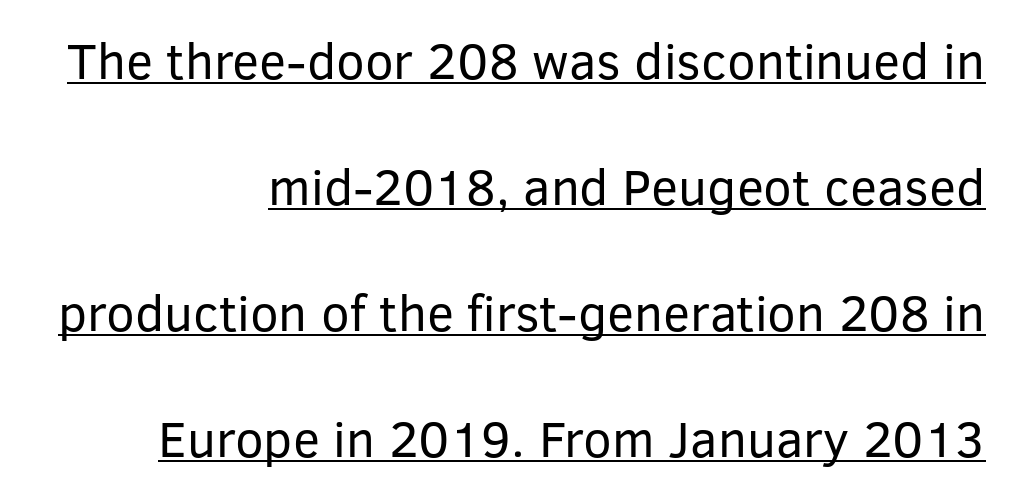
Q: Is the text bold? A: No.
Q: Is the text italic (slanted)? A: No, it is upright.
Q: Is the typeface a serif or a sans-serif typeface? A: Sans-serif.
Q: Is the text underlined? A: Yes.
Q: How is the paragraph aligned? A: Right-aligned.
Q: Is the spacing between letters normal or unusually wide? A: Normal.
Q: Is the spacing between lines tight, normal or loose? A: Loose.
Q: Width (condensed, normal, or wide)? A: Normal.
Q: Stroke contrast? A: Low.
Q: x-height? A: Medium.
Q: Monospaced? A: No.
